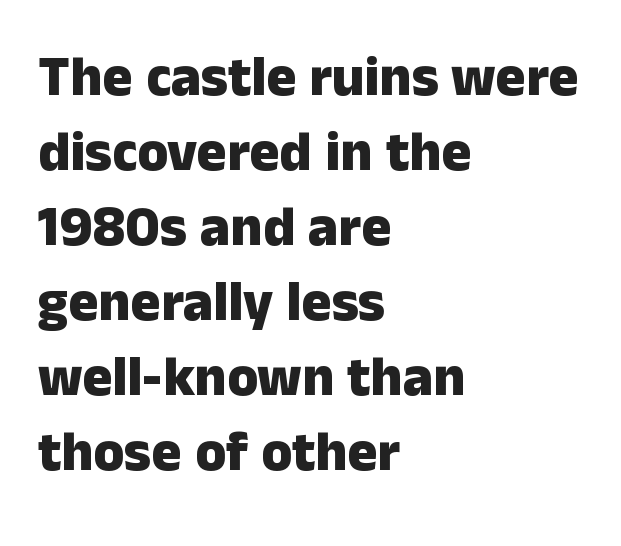
The image shows 56 px heavy sans-serif type, upright; set left-aligned, normal line spacing (1.34x), normal letter spacing, not underlined; low stroke contrast and a medium x-height.
